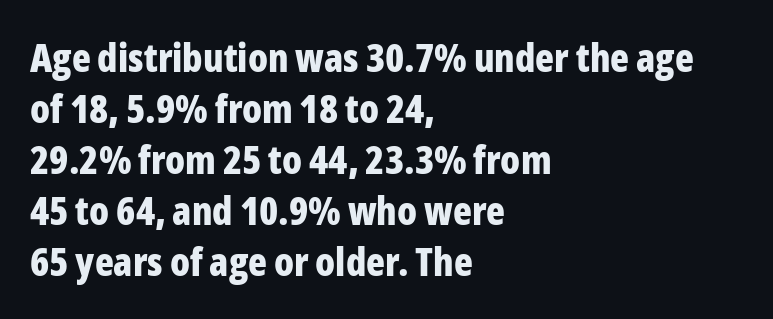
Each letter keeps its own natural width here, so spacing adapts to shape. Unlike italic type, these characters show no tilt at all. A normal amount of white space separates one row of letters from the next. The text block is weighted toward the left margin, trailing off unevenly rightward. You can tell from the bare stems that sans-serif type was used.
